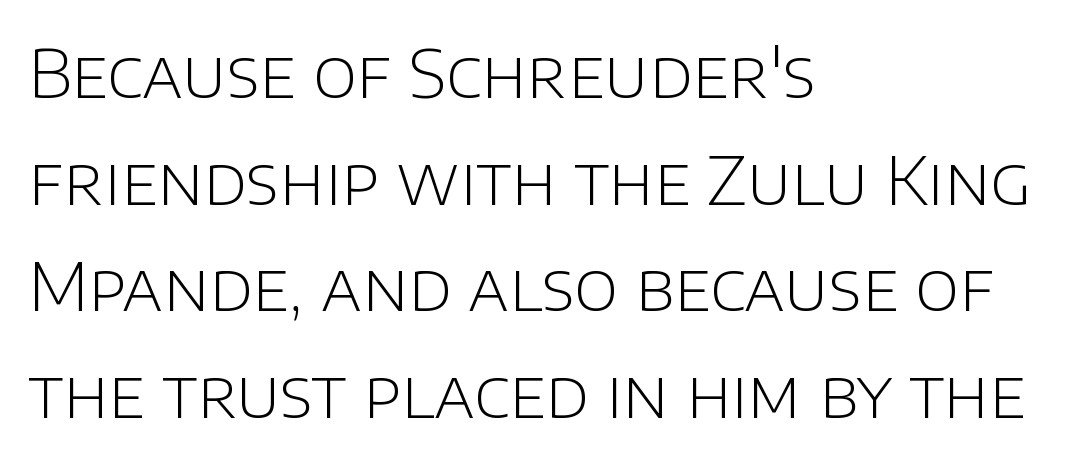
{"serif": "no", "italic": "no", "bold": "no", "weight": "light", "width": "normal", "stroke_contrast": "low", "x_height": "large", "monospaced": "no", "underline": "no", "align": "left", "line_spacing": "normal", "line_spacing_ratio": 1.59, "letter_spacing": "normal", "letter_spacing_em": 0.0, "glyph_px": 67}
